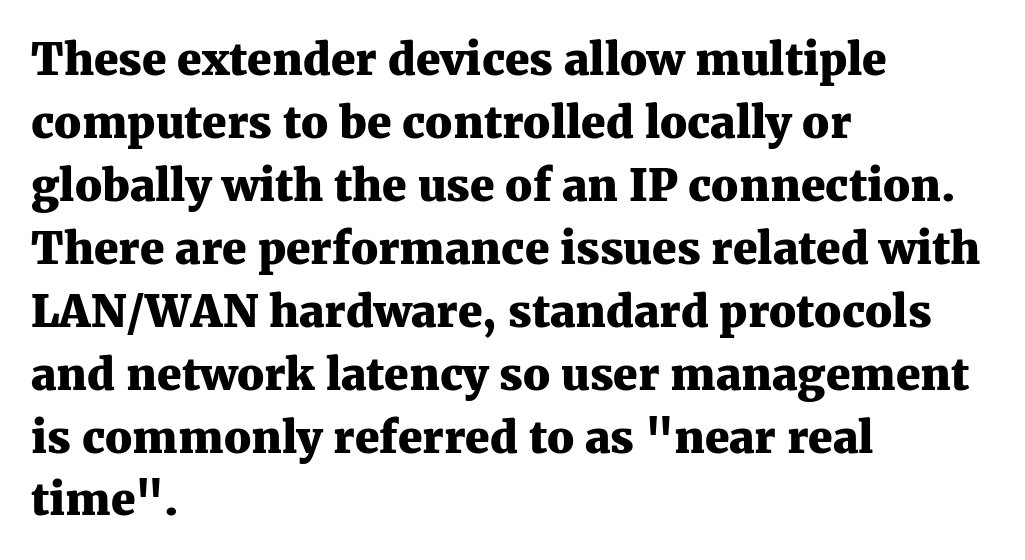
Q: Is the text bold? A: Yes.
Q: Is the text italic (slanted)? A: No, it is upright.
Q: Is the typeface a serif or a sans-serif typeface? A: Serif.
Q: Is the text underlined? A: No.
Q: How is the paragraph aligned? A: Left-aligned.
Q: Is the spacing between letters normal or unusually wide? A: Normal.
Q: Is the spacing between lines tight, normal or loose? A: Normal.
Q: Width (condensed, normal, or wide)? A: Normal.
Q: Stroke contrast? A: Medium.
Q: x-height? A: Medium.
Q: Monospaced? A: No.
